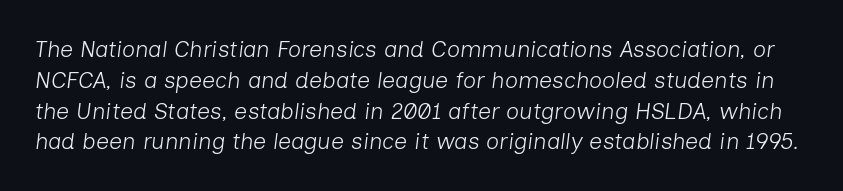
Q: Is the text bold? A: No.
Q: Is the text italic (slanted)? A: Yes, it leans right by about 7 degrees.
Q: Is the text underlined? A: No.
Q: Is the spacing between letters normal or unusually wide? A: Normal.
Q: Is the spacing between lines tight, normal or loose? A: Normal.
